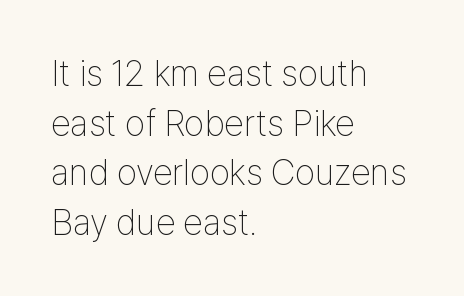
Q: Is the text bold? A: No.
Q: Is the text italic (slanted)? A: No, it is upright.
Q: Is the typeface a serif or a sans-serif typeface? A: Sans-serif.
Q: Is the text underlined? A: No.
Q: How is the paragraph aligned? A: Left-aligned.
Q: Is the spacing between letters normal or unusually wide? A: Normal.
Q: Is the spacing between lines tight, normal or loose? A: Normal.
Q: Width (condensed, normal, or wide)? A: Condensed.
Q: Stroke contrast? A: Low.
Q: x-height? A: Medium.
Q: Monospaced? A: No.
